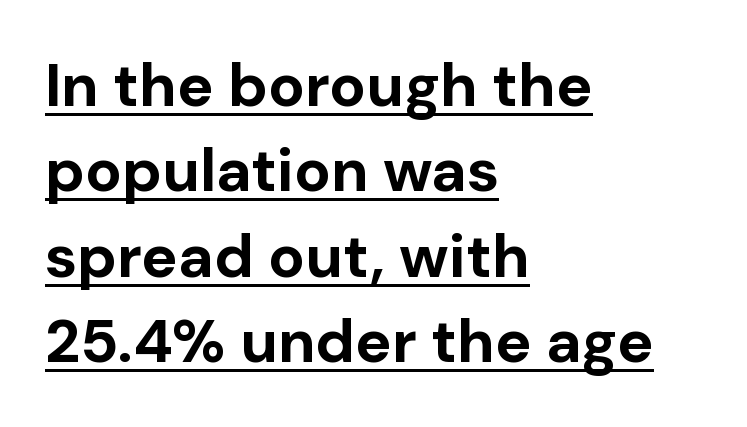
If you measured baseline to baseline, you'd find a middling distance. Looks like regular typesetting: each glyph gets only the width it needs. Italic: no, the glyphs are upright roman. The setting favours the left margin, as ordinary paragraphs usually do. A typesetter would label this face a sans. Underlining? Definitely there.
